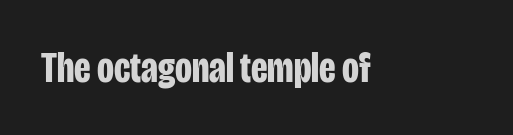
Q: Is the text bold? A: Yes.
Q: Is the text italic (slanted)? A: No, it is upright.
Q: Is the typeface a serif or a sans-serif typeface? A: Sans-serif.
Q: Is the text underlined? A: No.
Q: Is the spacing between letters normal or unusually wide? A: Normal.
Q: Width (condensed, normal, or wide)? A: Condensed.
Q: Stroke contrast? A: Low.
Q: x-height? A: Large.
Q: Monospaced? A: No.
